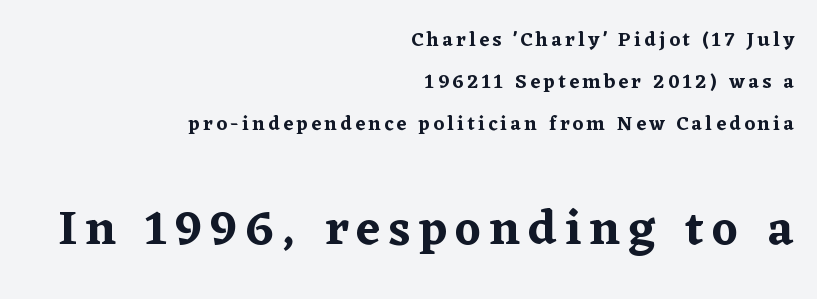
{"serif": "yes", "italic": "no", "width": "normal", "stroke_contrast": "low", "x_height": "medium", "monospaced": "no", "underline": "no", "align": "right", "line_spacing": "loose", "line_spacing_ratio": 2.09, "larger_block": "second", "size_ratio": 2.45, "glyph_px": 49}
